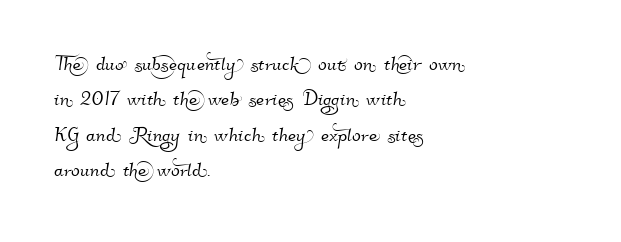
The image shows 26 px text type; set left-aligned, normal line spacing (1.36x), normal letter spacing, not underlined.
